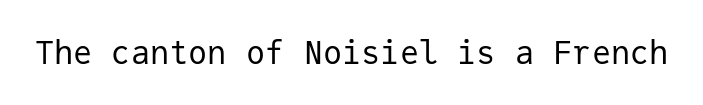
Q: Is the text bold? A: No.
Q: Is the text italic (slanted)? A: No, it is upright.
Q: Is the typeface a serif or a sans-serif typeface? A: Sans-serif.
Q: Is the text underlined? A: No.
Q: Is the spacing between letters normal or unusually wide? A: Normal.
Q: Width (condensed, normal, or wide)? A: Normal.
Q: Stroke contrast? A: Low.
Q: x-height? A: Medium.
Q: Monospaced? A: Yes.
